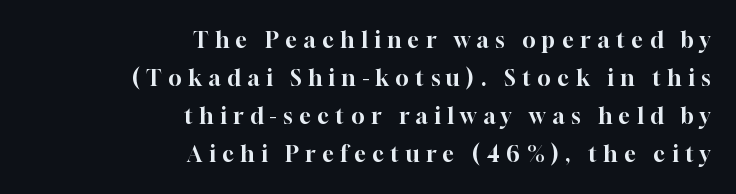
Q: Is the text italic (slanted)? A: No, it is upright.
Q: Is the text underlined? A: No.
Q: How is the paragraph aligned? A: Right-aligned.
Q: Is the spacing between letters normal or unusually wide? A: Unusually wide.
